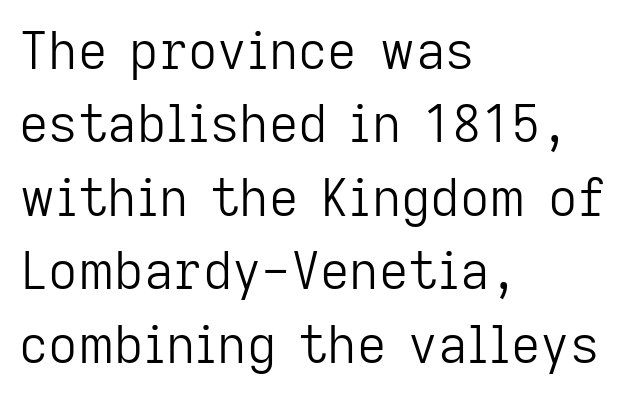
The characters display no serif detailing; their extremities are plain. A light-to-regular cut is what we see here. Proportional: the letters do not fall into vertical columns. A student would call this left alignment; a typographer would say flush left, rag right. Ascenders rise straight up at ninety degrees.
